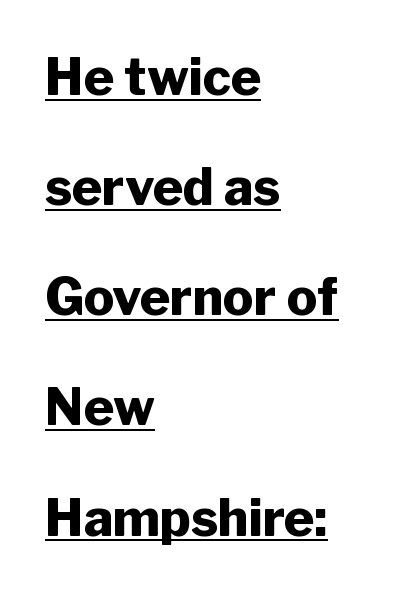
The image shows 51 px heavy sans-serif type, upright; set left-aligned, loose line spacing (2.16x), normal letter spacing, underlined; low stroke contrast and a medium x-height.
